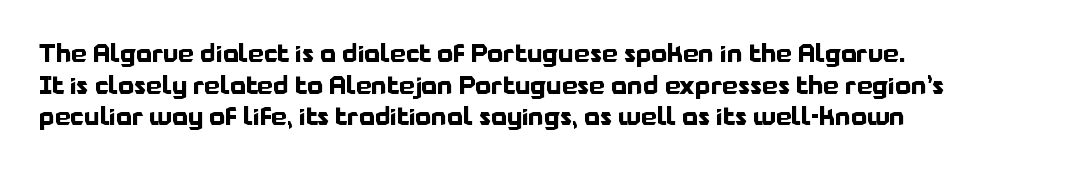
Q: Is the text bold? A: Yes.
Q: Is the text italic (slanted)? A: No, it is upright.
Q: Is the text underlined? A: No.
Q: How is the paragraph aligned? A: Left-aligned.
Q: Is the spacing between letters normal or unusually wide? A: Normal.
Q: Is the spacing between lines tight, normal or loose? A: Normal.
